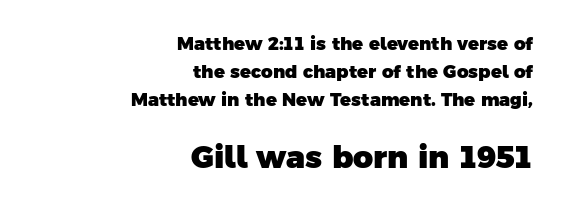
{"serif": "no", "bold": "yes", "weight": "heavy", "width": "normal", "stroke_contrast": "low", "x_height": "medium", "monospaced": "no", "underline": "no", "align": "right", "line_spacing": "normal", "line_spacing_ratio": 1.56, "letter_spacing": "normal", "letter_spacing_em": 0.0, "larger_block": "second", "size_ratio": 1.72, "glyph_px": 31}
